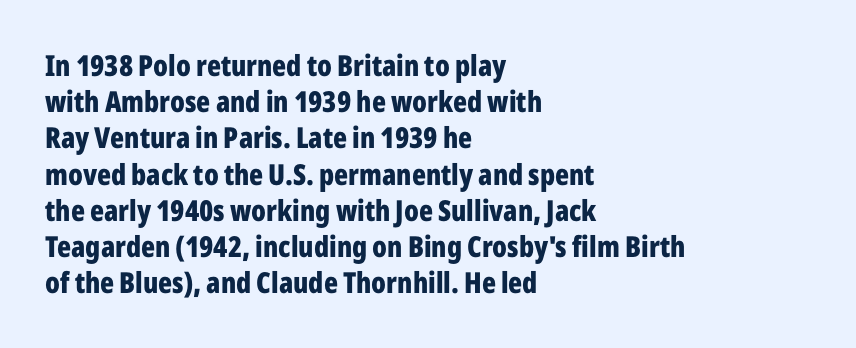
{"serif": "no", "italic": "no", "bold": "yes", "weight": "bold", "width": "condensed", "stroke_contrast": "low", "x_height": "medium", "monospaced": "no", "underline": "no", "align": "left", "line_spacing": "normal", "line_spacing_ratio": 1.25, "letter_spacing": "normal", "letter_spacing_em": 0.0, "glyph_px": 29}
